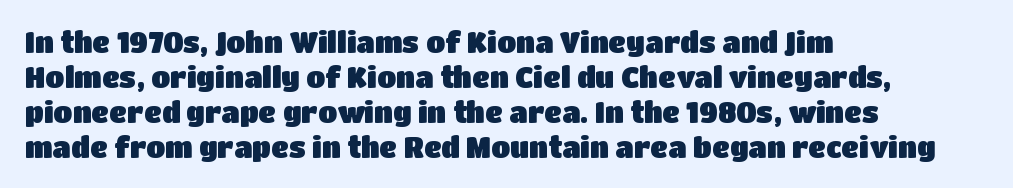
{"serif": "no", "italic": "no", "width": "normal", "stroke_contrast": "low", "x_height": "large", "monospaced": "no", "underline": "no", "align": "left", "line_spacing": "normal", "line_spacing_ratio": 1.25, "letter_spacing": "normal", "letter_spacing_em": 0.0, "glyph_px": 28}
